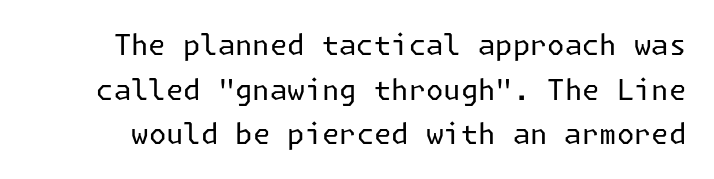
Weight: regular or lighter. Note: no serifs on the glyphs. Tall strokes in this sample are plumb rather than angled. The gap between lines stays unmarked. The letterforms sit shoulder to shoulder at normal distance. The line-height multiplier appears to be the usual default.
